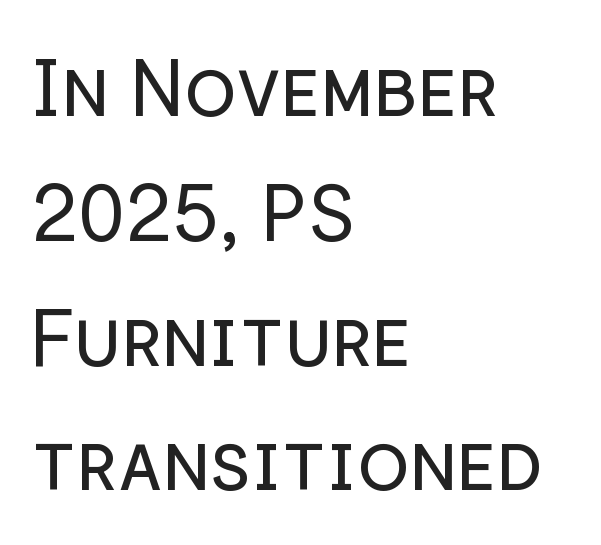
The image shows 78 px regular-weight sans-serif type, upright; set left-aligned, normal line spacing (1.6x), normal letter spacing, not underlined; low stroke contrast and a medium x-height.
